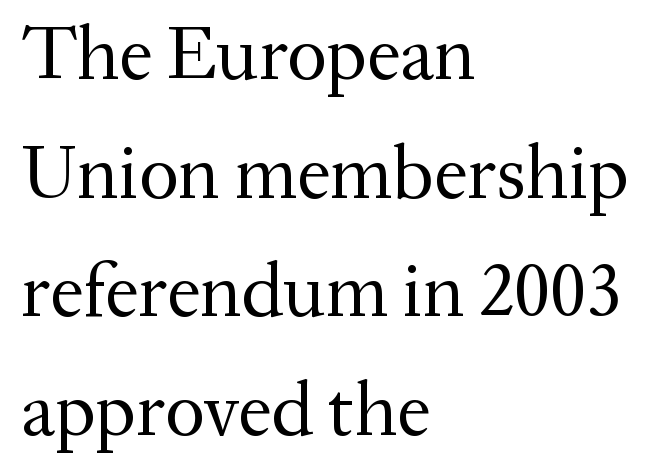
Q: Is the text bold? A: No.
Q: Is the text italic (slanted)? A: No, it is upright.
Q: Is the typeface a serif or a sans-serif typeface? A: Serif.
Q: Is the text underlined? A: No.
Q: How is the paragraph aligned? A: Left-aligned.
Q: Is the spacing between letters normal or unusually wide? A: Normal.
Q: Is the spacing between lines tight, normal or loose? A: Normal.
Q: Width (condensed, normal, or wide)? A: Normal.
Q: Stroke contrast? A: Medium.
Q: x-height? A: Medium.
Q: Monospaced? A: No.
